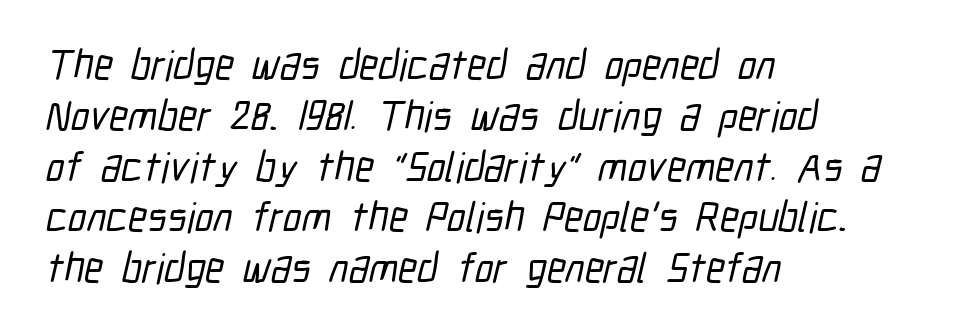
This is sans-serif lettering, the kind often seen on screens and signage. Reading down the block, your eye returns to a fixed left position each line. Note the varied advance widths — an 'i' is clearly narrower than an 'm'. This rendering features lettering with no underline. Honestly, the letter spacing is just normal — you wouldn't notice it.
